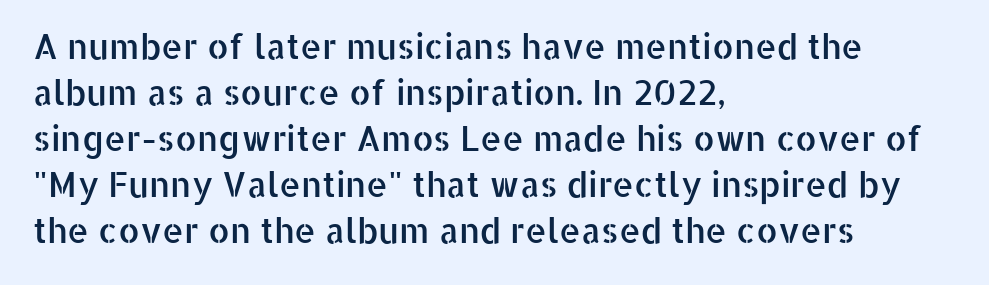
The image shows 34 px sans-serif type, upright; set left-aligned, normal line spacing (1.35x), normal letter spacing, not underlined; low stroke contrast and a medium x-height.
